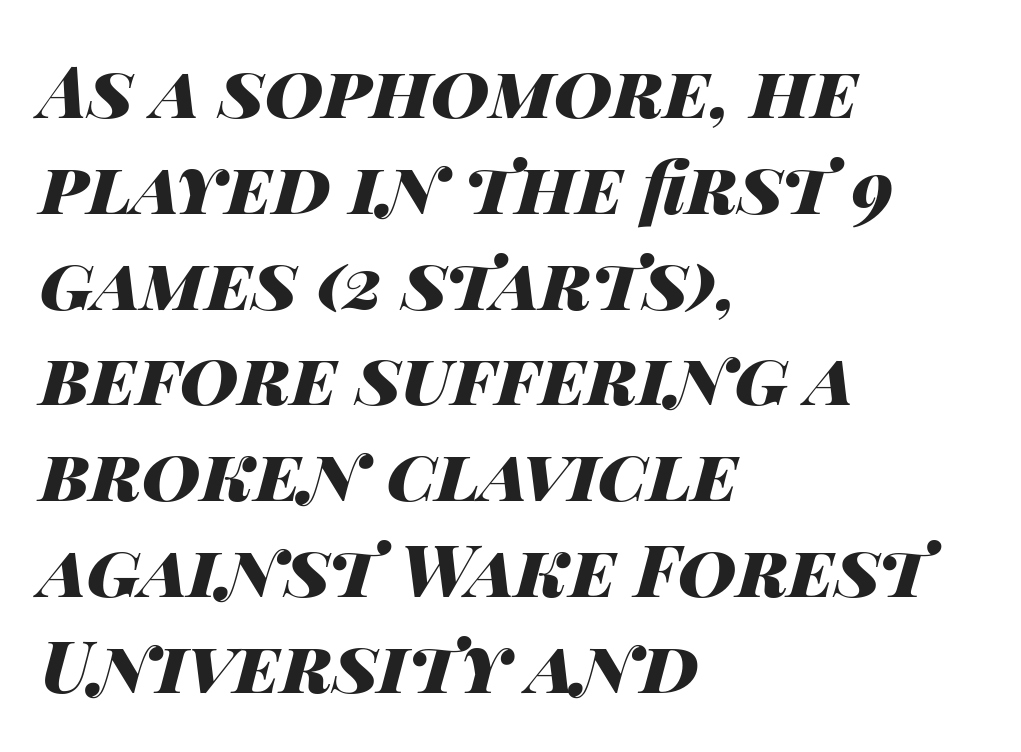
{"italic": "yes", "lean": "right", "slant_degrees": 14, "bold": "yes", "weight": "heavy", "width": "wide", "stroke_contrast": "high", "x_height": "large", "monospaced": "no", "underline": "no", "align": "left", "line_spacing": "normal", "line_spacing_ratio": 1.33, "letter_spacing": "normal", "letter_spacing_em": 0.0, "glyph_px": 72}
